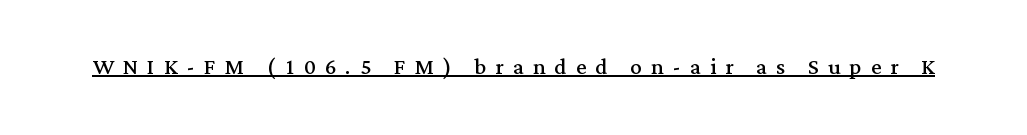
The face used here appears with an underline applied. Characters follow at a spacing far wider than the type designer built in. Character widths vary here, with narrow letters taking less room than wide ones. In terms of letterform style, serifs are clearly present. Every character sits straight up, as roman type does.
